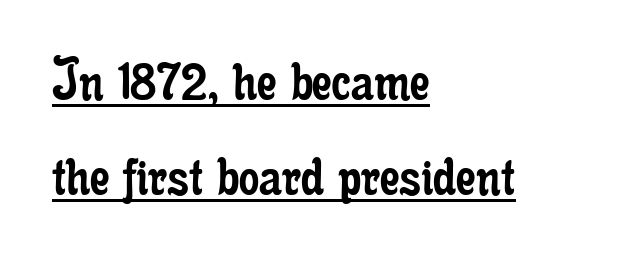
This is serif lettering, the kind often seen in printed books. Italic? Not at all — the glyphs are vertical. The specimen includes a rule beneath the text block's lines. Vertically, the passage feels balanced, rows spaced as you'd expect.
